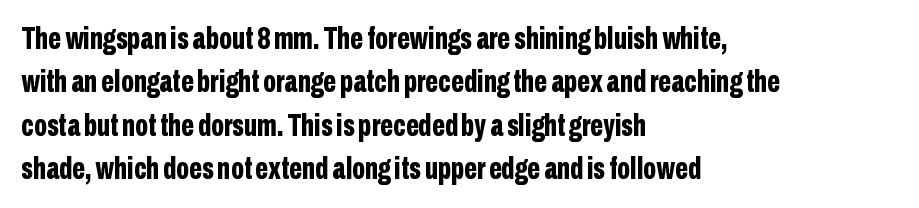
Serif or sans? Sans — the stroke terminals are bare. The letters are bold, with thick, heavy strokes. Honestly, there is no underline to notice here at all. You could call the tracking neutral — neither tight nor loose.
